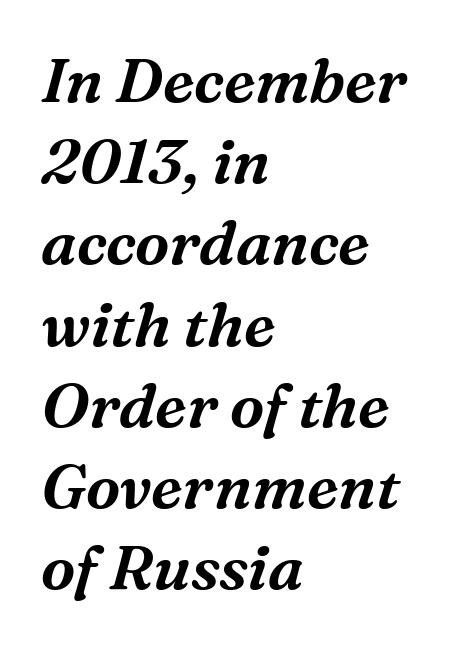
{"serif": "yes", "italic": "yes", "lean": "right", "slant_degrees": 16, "width": "normal", "stroke_contrast": "medium", "x_height": "medium", "monospaced": "no", "underline": "no", "align": "left", "line_spacing": "normal", "line_spacing_ratio": 1.31, "letter_spacing": "normal", "letter_spacing_em": 0.0, "glyph_px": 62}
